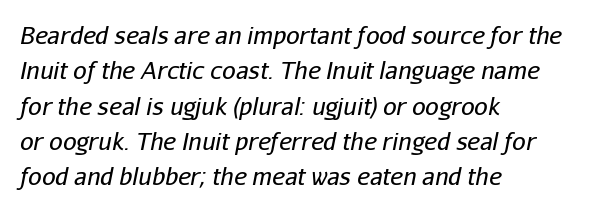
The image shows 24 px text type, italic (leaning right); set left-aligned, normal line spacing (1.47x), normal letter spacing, not underlined.
